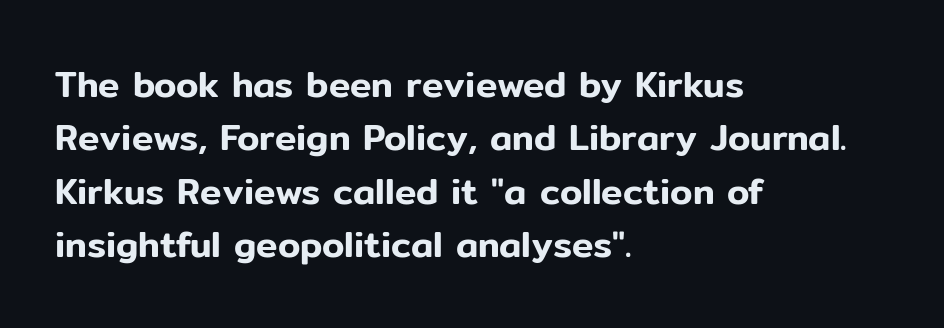
{"serif": "no", "italic": "no", "width": "normal", "stroke_contrast": "low", "x_height": "medium", "monospaced": "no", "underline": "no", "align": "left", "line_spacing": "normal", "line_spacing_ratio": 1.48, "letter_spacing": "normal", "letter_spacing_em": 0.0, "glyph_px": 36}
